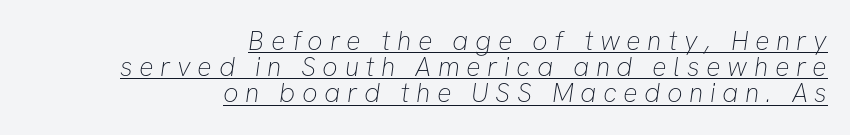
Q: Is the text bold? A: No.
Q: Is the text underlined? A: Yes.
Q: How is the paragraph aligned? A: Right-aligned.
Q: Is the spacing between letters normal or unusually wide? A: Unusually wide.
Q: Is the spacing between lines tight, normal or loose? A: Tight.
